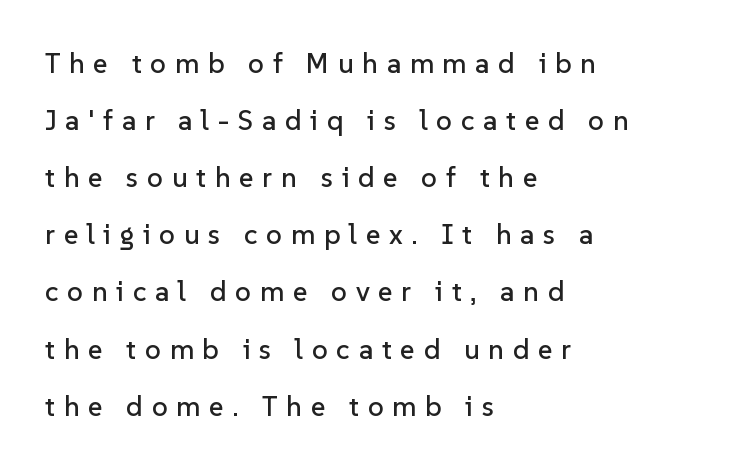
Type without underlining. Successive baselines arrive slowly, with a big drop between each. Tall strokes in this sample are plumb rather than angled. A typesetter would label this face a sans.
